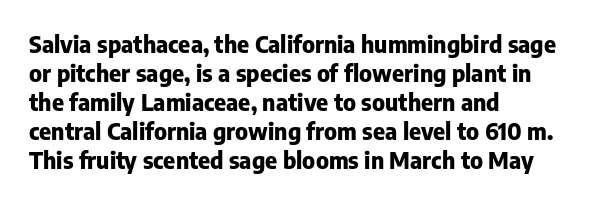
Q: Is the text bold? A: Yes.
Q: Is the text italic (slanted)? A: No, it is upright.
Q: Is the text underlined? A: No.
Q: How is the paragraph aligned? A: Left-aligned.
Q: Is the spacing between letters normal or unusually wide? A: Normal.
Q: Is the spacing between lines tight, normal or loose? A: Normal.
